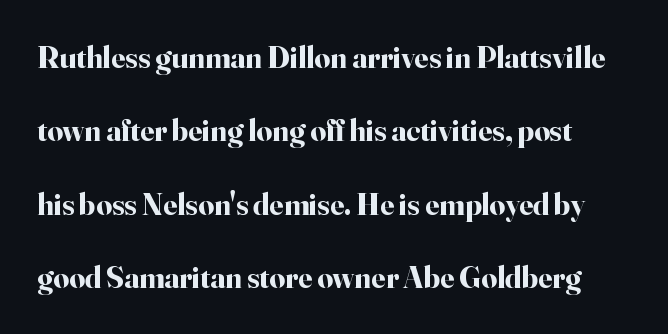
The image shows 31 px bold serif type, upright; set loose line spacing (2.37x), normal letter spacing, not underlined; high stroke contrast and a small x-height.
